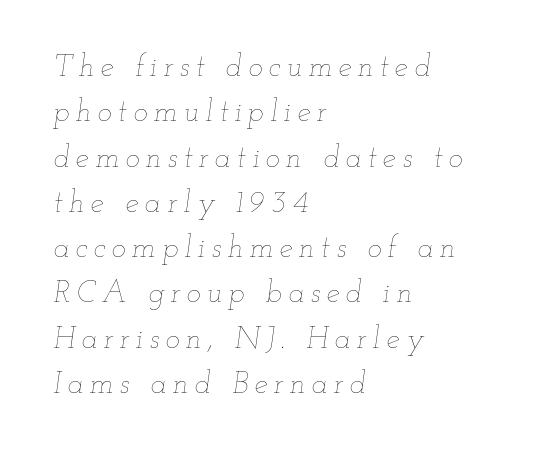
The image shows 30 px thin, wide type, italic (leaning right); set left-aligned, normal line spacing (1.51x), unusually wide letter spacing (+0.21 em), not underlined; low stroke contrast and a small x-height.
